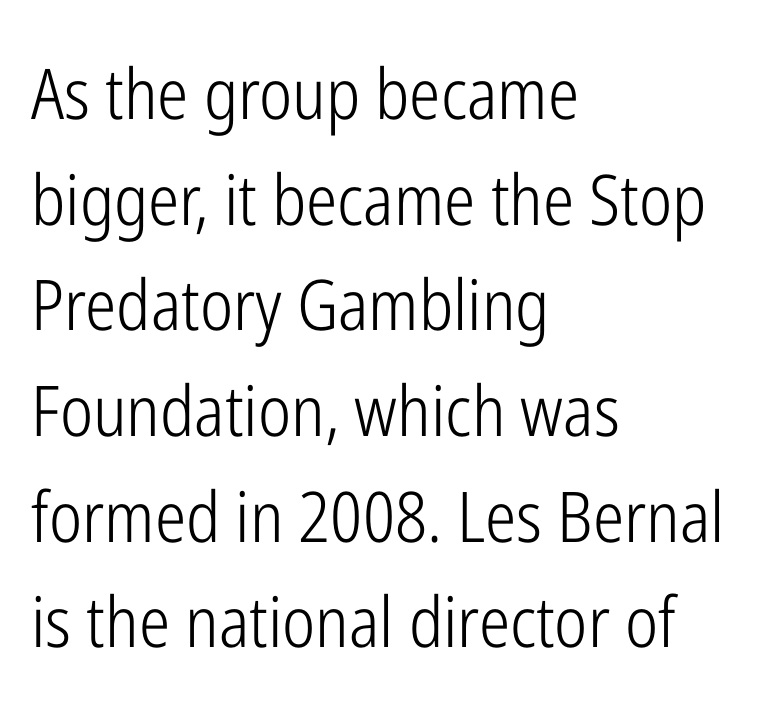
Q: Is the text bold? A: No.
Q: Is the text italic (slanted)? A: No, it is upright.
Q: Is the typeface a serif or a sans-serif typeface? A: Sans-serif.
Q: Is the text underlined? A: No.
Q: How is the paragraph aligned? A: Left-aligned.
Q: Is the spacing between letters normal or unusually wide? A: Normal.
Q: Is the spacing between lines tight, normal or loose? A: Normal.
Q: Width (condensed, normal, or wide)? A: Condensed.
Q: Stroke contrast? A: Low.
Q: x-height? A: Medium.
Q: Monospaced? A: No.
